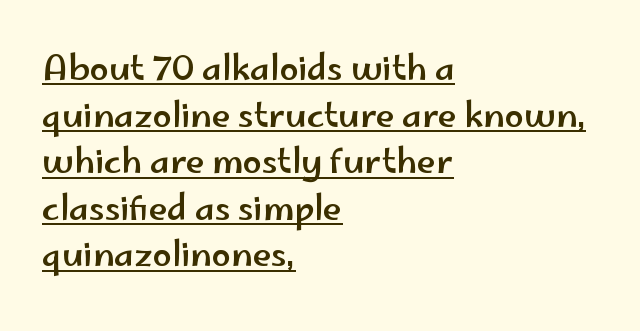
{"serif": "no", "italic": "no", "width": "wide", "stroke_contrast": "low", "x_height": "small", "monospaced": "no", "underline": "yes", "align": "left", "line_spacing": "normal", "line_spacing_ratio": 1.37, "letter_spacing": "normal", "letter_spacing_em": 0.0, "glyph_px": 34}
